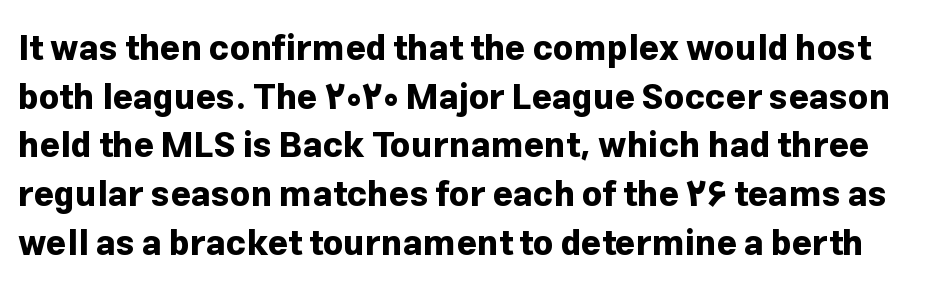
{"serif": "no", "italic": "no", "bold": "yes", "weight": "bold", "width": "normal", "stroke_contrast": "low", "x_height": "medium", "monospaced": "no", "underline": "no", "line_spacing": "normal", "line_spacing_ratio": 1.39, "letter_spacing": "normal", "letter_spacing_em": 0.0, "glyph_px": 35}
